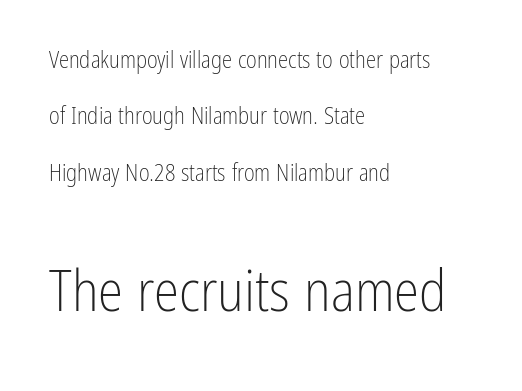
The image shows 57 px light, condensed sans-serif type, upright; set left-aligned, loose line spacing (2.45x), normal letter spacing, not underlined; the second (bottom) block is 2.48x larger; low stroke contrast and a medium x-height.
